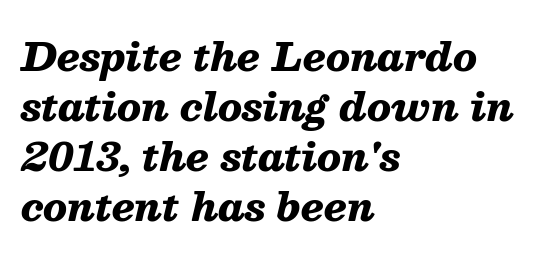
{"italic": "yes", "lean": "right", "slant_degrees": 13, "bold": "yes", "weight": "heavy", "width": "normal", "stroke_contrast": "medium", "x_height": "medium", "monospaced": "no", "underline": "no", "align": "left", "line_spacing": "normal", "line_spacing_ratio": 1.28, "letter_spacing": "normal", "letter_spacing_em": 0.0, "glyph_px": 39}
